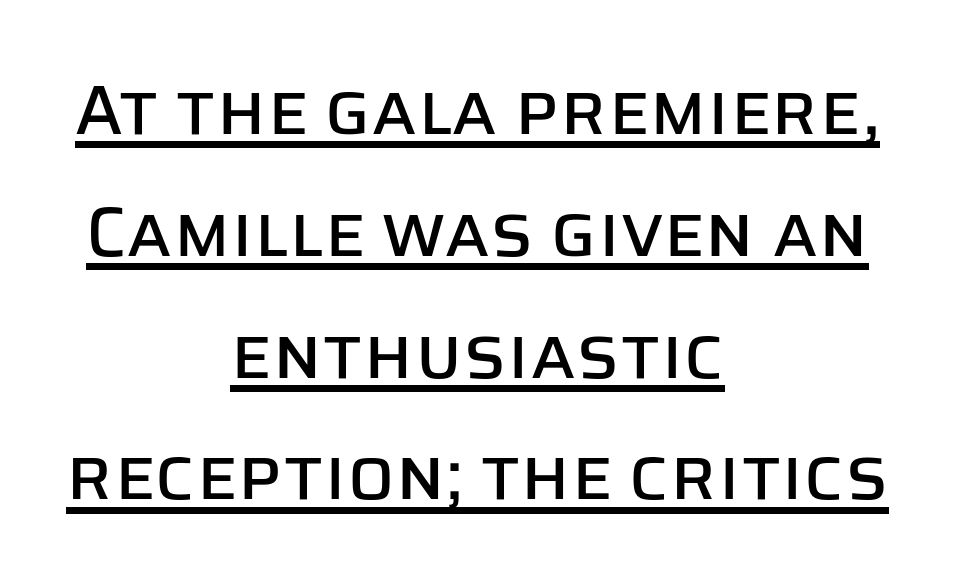
The image shows 70 px sans-serif type, upright; set centered, line spacing 1.74x, normal letter spacing, underlined; low stroke contrast and a large x-height.
